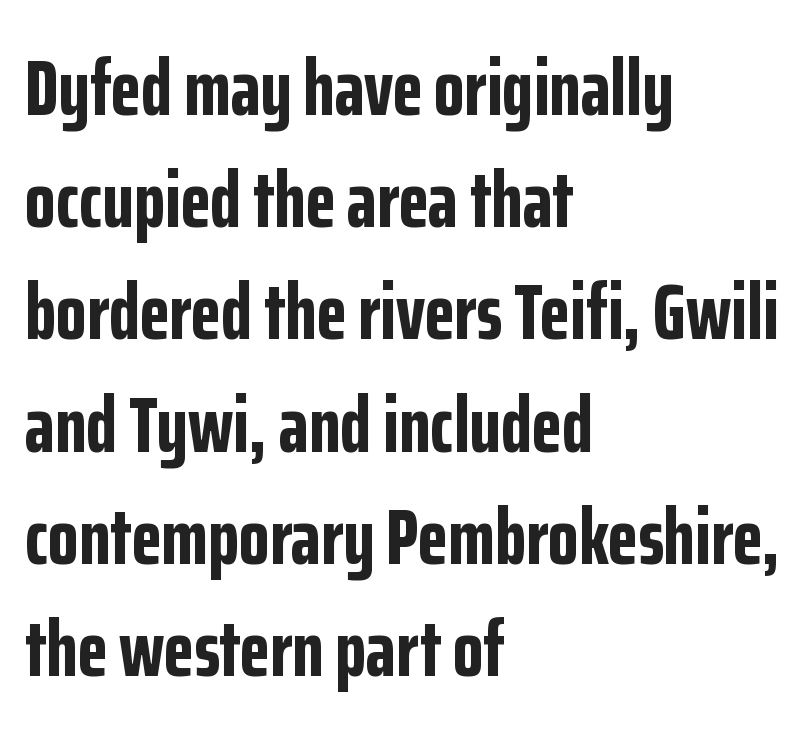
The image shows 79 px bold, condensed sans-serif type, upright; set left-aligned, normal line spacing (1.42x), normal letter spacing, not underlined; low stroke contrast and a medium x-height.
